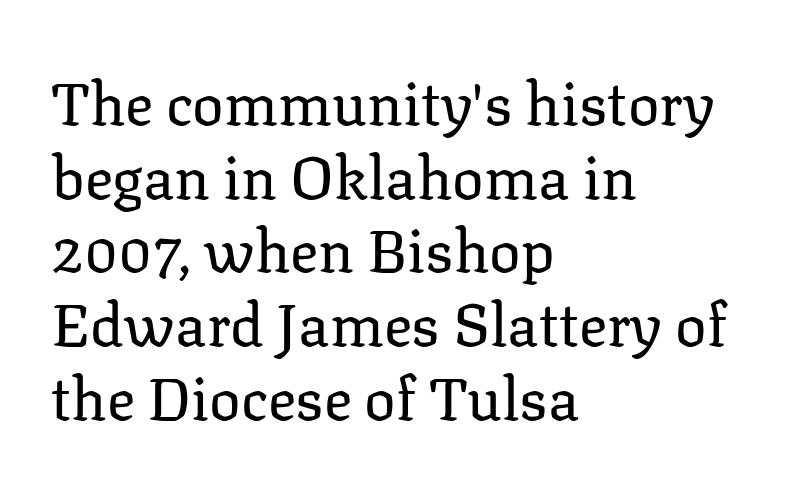
The image shows 59 px regular-weight serif type, upright; set left-aligned, normal line spacing (1.25x), normal letter spacing, not underlined; low stroke contrast and a medium x-height.
